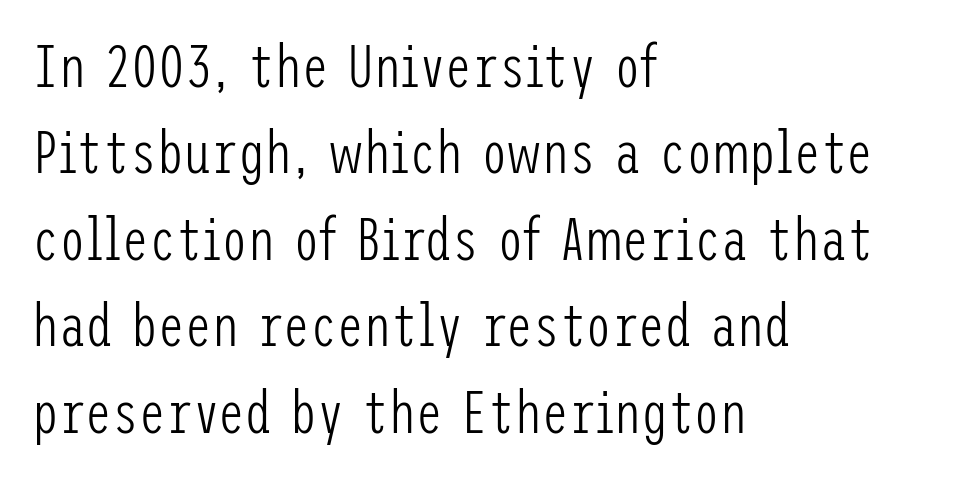
{"serif": "no", "italic": "no", "bold": "no", "weight": "light", "width": "condensed", "stroke_contrast": "low", "x_height": "medium", "underline": "no", "align": "left", "line_spacing": "normal", "line_spacing_ratio": 1.44, "letter_spacing": "normal", "letter_spacing_em": 0.0, "glyph_px": 60}
